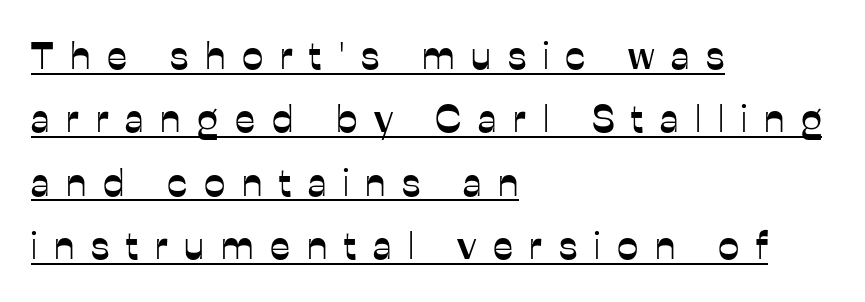
In terms of letterform style, serifs are entirely absent. These characters rest on top of a visible drawn line. You can tell it's not italic because the verticals are truly vertical. Successive baselines arrive at the customary interval.
